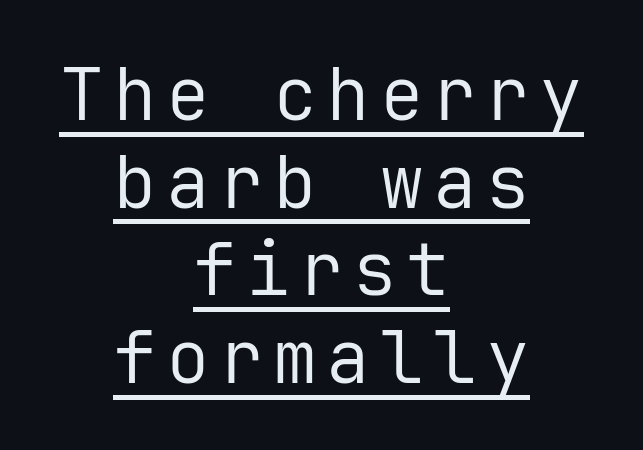
{"serif": "no", "italic": "no", "bold": "no", "weight": "regular", "width": "normal", "stroke_contrast": "low", "x_height": "medium", "monospaced": "yes", "underline": "yes", "align": "center", "line_spacing_ratio": 1.2, "glyph_px": 73}
